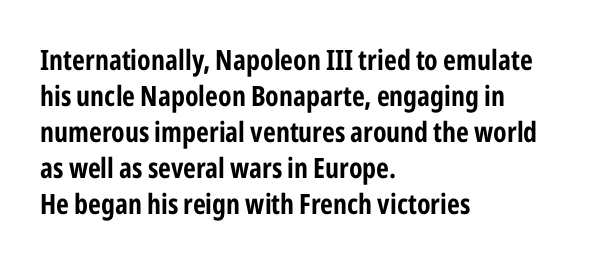
The block of text has a typical density, with ordinary space between rows. Each row of text sits above clean, open space. The horizontal fit of the characters is conventional and even. Students, this is bold: see how much ink each stroke carries.
